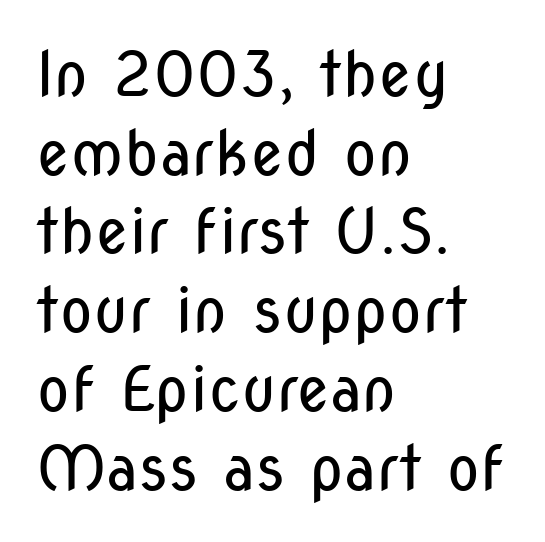
{"serif": "no", "italic": "no", "bold": "no", "weight": "regular", "width": "condensed", "stroke_contrast": "low", "x_height": "medium", "monospaced": "no", "underline": "no", "align": "left", "line_spacing": "normal", "line_spacing_ratio": 1.27, "letter_spacing": "normal", "letter_spacing_em": 0.0, "glyph_px": 62}
